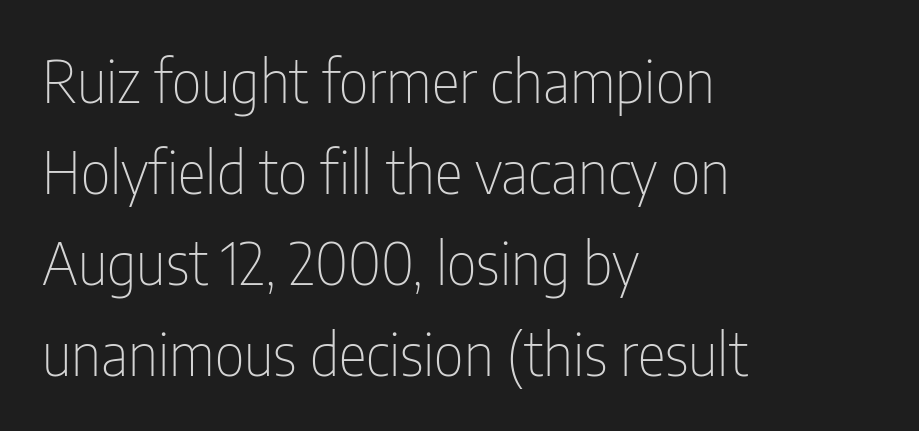
The image shows 59 px thin, condensed sans-serif type, upright; set left-aligned, normal line spacing (1.54x), normal letter spacing, not underlined; low stroke contrast and a medium x-height.
